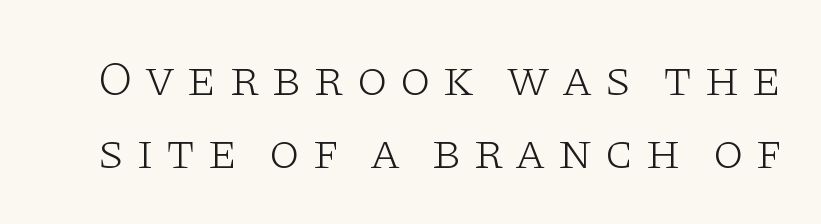
{"serif": "yes", "italic": "no", "bold": "no", "weight": "light", "width": "wide", "stroke_contrast": "low", "x_height": "large", "monospaced": "no", "underline": "no", "line_spacing": "normal", "line_spacing_ratio": 1.47, "letter_spacing": "wide", "letter_spacing_em": 0.23, "glyph_px": 50}
